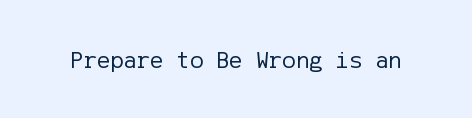
The rendering keeps characters at their native spacing. The font sits on the lighter half of the weight spectrum, regular included. Quick note: underline off. Is there any slant? The stems are plumb.
